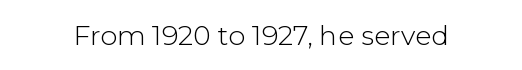
Q: Is the text bold? A: No.
Q: Is the text italic (slanted)? A: No, it is upright.
Q: Is the text underlined? A: No.
Q: Is the spacing between letters normal or unusually wide? A: Normal.
